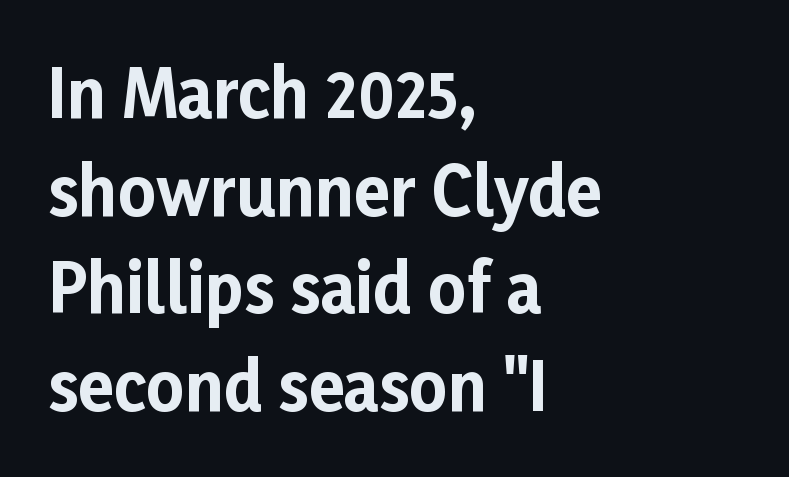
The image shows 66 px bold sans-serif type, upright; set left-aligned, normal line spacing (1.48x), normal letter spacing, not underlined; low stroke contrast and a medium x-height.
